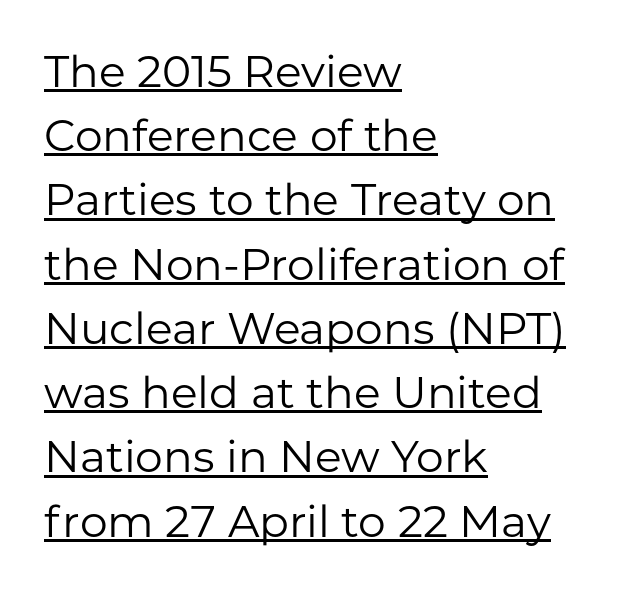
The image shows 44 px regular-weight sans-serif type, upright; set left-aligned, normal line spacing (1.46x), normal letter spacing, underlined; low stroke contrast and a medium x-height.
